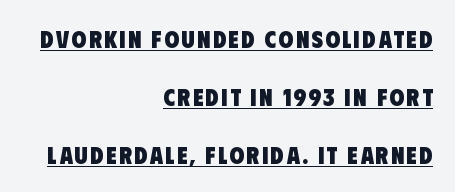
Q: Is the text bold? A: Yes.
Q: Is the text underlined? A: Yes.
Q: How is the paragraph aligned? A: Right-aligned.
Q: Is the spacing between lines tight, normal or loose? A: Loose.
